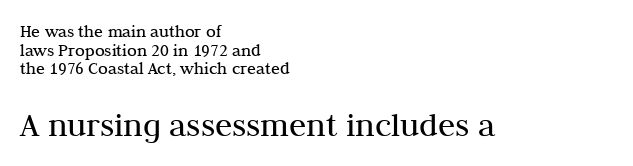
The image shows 35 px regular-weight serif type, upright; set left-aligned, tight line spacing (1.04x), normal letter spacing, not underlined; the second (bottom) block is 1.94x larger; medium stroke contrast and a medium x-height.
